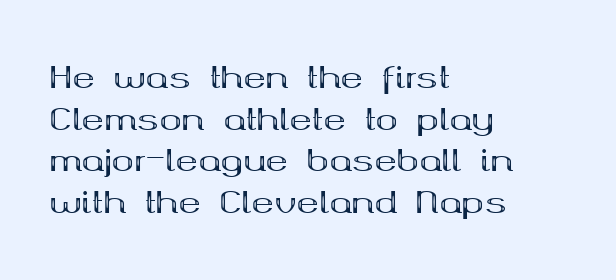
Check under the words: just untouched page. This sample has the flowing, uneven cadence of proportional lettering. Look at the tracking — it's just the regular setting, nothing added. To sum up the face: it has serifs. These lines sit exactly where default settings would place them. These words are printed bold, with thick strokes throughout.
